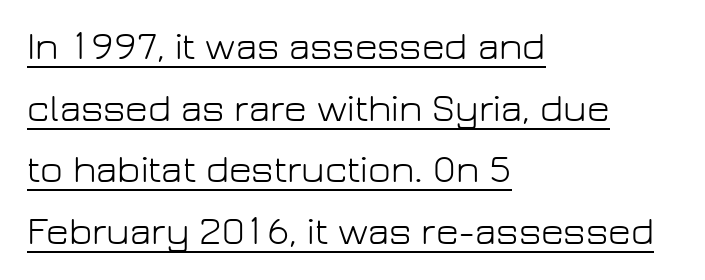
Q: Is the text bold? A: No.
Q: Is the text italic (slanted)? A: No, it is upright.
Q: Is the typeface a serif or a sans-serif typeface? A: Sans-serif.
Q: Is the text underlined? A: Yes.
Q: How is the paragraph aligned? A: Left-aligned.
Q: Is the spacing between letters normal or unusually wide? A: Normal.
Q: Is the spacing between lines tight, normal or loose? A: Normal.
Q: Width (condensed, normal, or wide)? A: Normal.
Q: Stroke contrast? A: Low.
Q: x-height? A: Medium.
Q: Monospaced? A: No.
